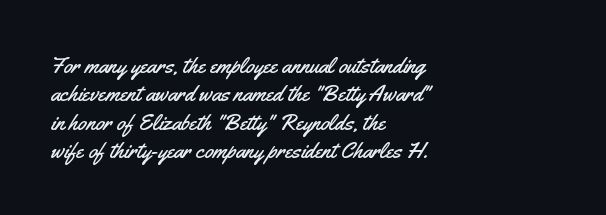
Q: Is the text italic (slanted)? A: Yes.
Q: Is the text underlined? A: No.
Q: How is the paragraph aligned? A: Left-aligned.
Q: Is the spacing between letters normal or unusually wide? A: Normal.
